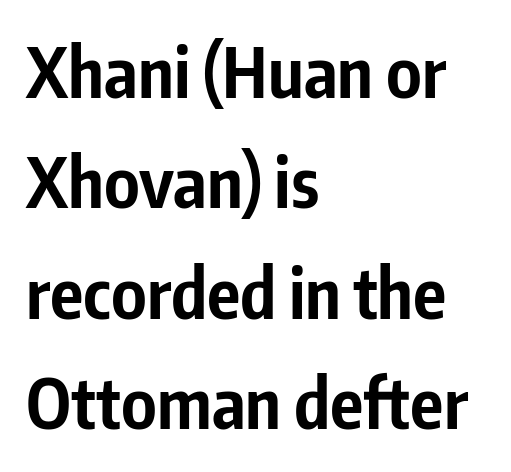
Q: Is the text bold? A: Yes.
Q: Is the text italic (slanted)? A: No, it is upright.
Q: Is the typeface a serif or a sans-serif typeface? A: Sans-serif.
Q: Is the text underlined? A: No.
Q: How is the paragraph aligned? A: Left-aligned.
Q: Is the spacing between letters normal or unusually wide? A: Normal.
Q: Is the spacing between lines tight, normal or loose? A: Normal.
Q: Width (condensed, normal, or wide)? A: Condensed.
Q: Stroke contrast? A: Low.
Q: x-height? A: Medium.
Q: Monospaced? A: No.
